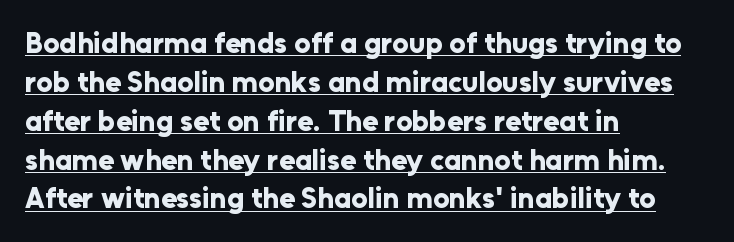
The image shows 29 px bold sans-serif type, upright; set left-aligned, normal line spacing (1.34x), normal letter spacing, underlined; low stroke contrast and a medium x-height.
